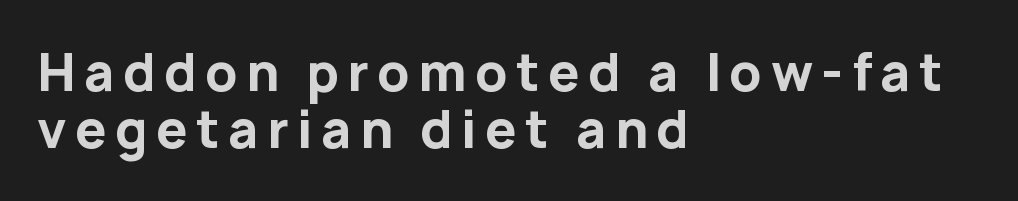
Q: Is the text bold? A: Yes.
Q: Is the text italic (slanted)? A: No, it is upright.
Q: Is the typeface a serif or a sans-serif typeface? A: Sans-serif.
Q: Is the text underlined? A: No.
Q: How is the paragraph aligned? A: Left-aligned.
Q: Is the spacing between lines tight, normal or loose? A: Tight.
Q: Width (condensed, normal, or wide)? A: Normal.
Q: Stroke contrast? A: Low.
Q: x-height? A: Medium.
Q: Monospaced? A: No.
